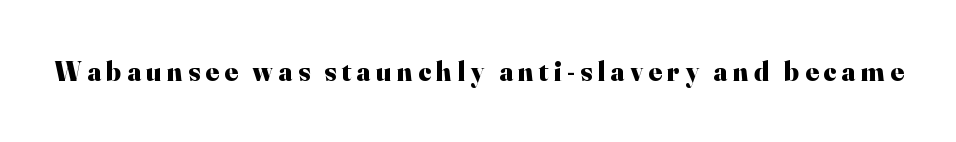
Descenders are the only things crossing below the line. The glyphs have the mass of a bold cut. The letters advance in unequal steps, a hallmark of proportional type. Serif or sans? Serif — the stroke terminals have little feet.
